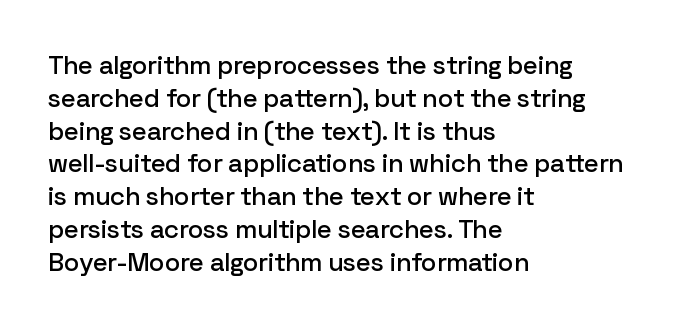
The image shows 26 px text type, upright; set left-aligned, normal line spacing (1.26x), normal letter spacing, not underlined.
